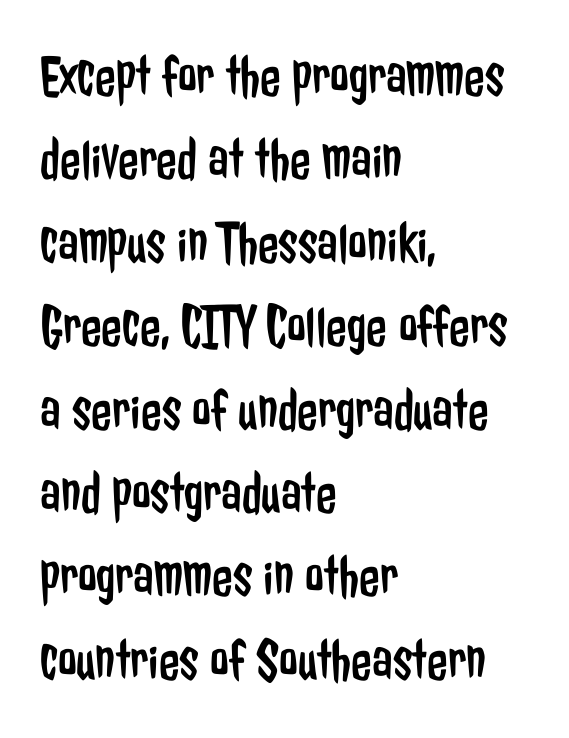
{"serif": "no", "italic": "no", "bold": "no", "weight": "regular", "width": "condensed", "stroke_contrast": "low", "x_height": "medium", "monospaced": "no", "underline": "no", "align": "left", "line_spacing": "normal", "line_spacing_ratio": 1.39, "letter_spacing": "normal", "letter_spacing_em": 0.0, "glyph_px": 60}
